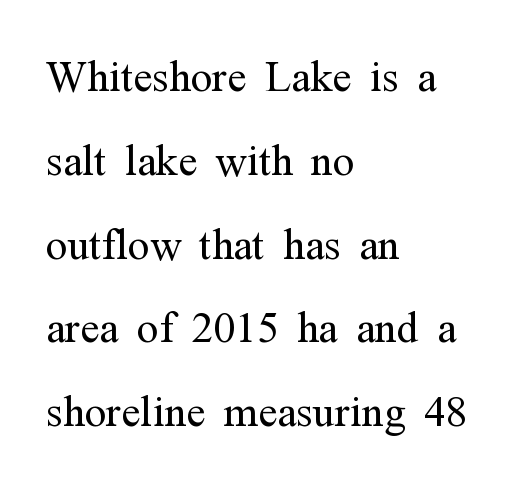
The image shows 57 px light, condensed serif type, upright; set left-aligned, normal line spacing (1.47x), normal letter spacing, not underlined; medium stroke contrast and a medium x-height.
